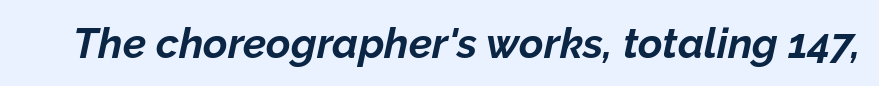
Q: Is the text bold? A: Yes.
Q: Is the text italic (slanted)? A: Yes, it leans right by about 12 degrees.
Q: Is the text underlined? A: No.
Q: Is the spacing between letters normal or unusually wide? A: Normal.
Q: Width (condensed, normal, or wide)? A: Normal.
Q: Stroke contrast? A: Low.
Q: x-height? A: Medium.
Q: Monospaced? A: No.
